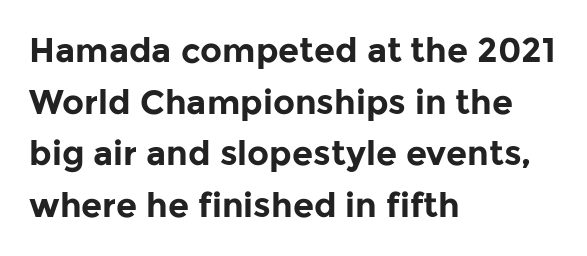
{"serif": "no", "italic": "no", "bold": "yes", "weight": "bold", "width": "normal", "stroke_contrast": "low", "x_height": "medium", "monospaced": "no", "underline": "no", "align": "left", "line_spacing": "normal", "line_spacing_ratio": 1.52, "letter_spacing": "normal", "letter_spacing_em": 0.0, "glyph_px": 34}
